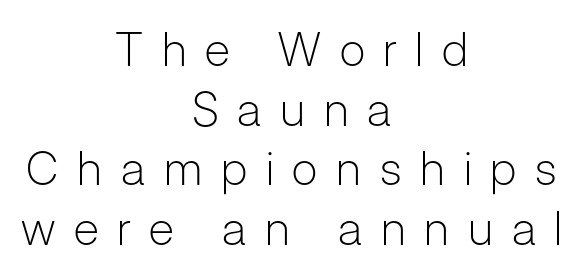
{"serif": "no", "italic": "no", "bold": "no", "weight": "light", "width": "normal", "stroke_contrast": "low", "x_height": "medium", "monospaced": "no", "underline": "no", "align": "center", "line_spacing": "normal", "line_spacing_ratio": 1.27, "letter_spacing": "wide", "letter_spacing_em": 0.4, "glyph_px": 47}
